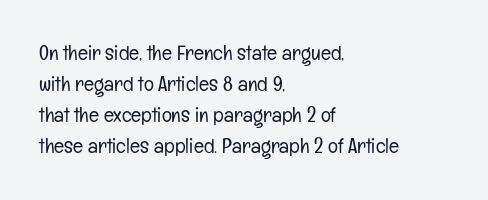
Q: Is the text bold? A: No.
Q: Is the text italic (slanted)? A: No, it is upright.
Q: Is the text underlined? A: No.
Q: How is the paragraph aligned? A: Left-aligned.
Q: Is the spacing between letters normal or unusually wide? A: Normal.
Q: Is the spacing between lines tight, normal or loose? A: Normal.
